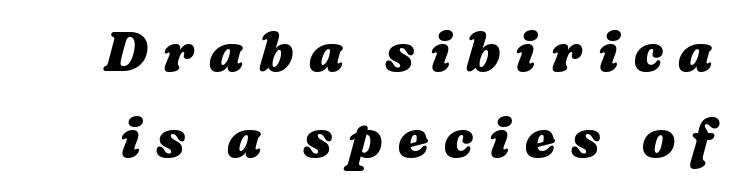
{"bold": "yes", "weight": "heavy", "width": "wide", "stroke_contrast": "medium", "x_height": "medium", "monospaced": "no", "underline": "no", "line_spacing": "normal", "line_spacing_ratio": 1.57, "letter_spacing": "wide", "letter_spacing_em": 0.28, "glyph_px": 55}
